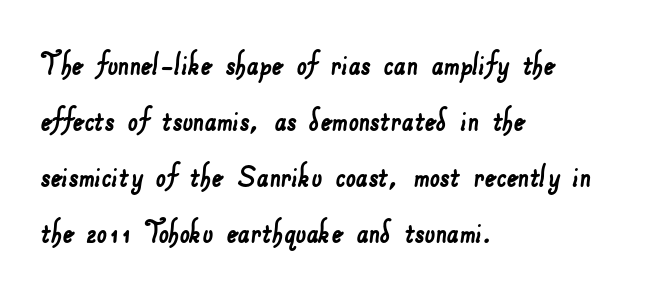
Q: Is the typeface a serif or a sans-serif typeface? A: Sans-serif.
Q: Is the text underlined? A: No.
Q: How is the paragraph aligned? A: Left-aligned.
Q: Is the spacing between letters normal or unusually wide? A: Normal.
Q: Is the spacing between lines tight, normal or loose? A: Normal.
Q: Width (condensed, normal, or wide)? A: Normal.
Q: Stroke contrast? A: Low.
Q: x-height? A: Small.
Q: Monospaced? A: No.
